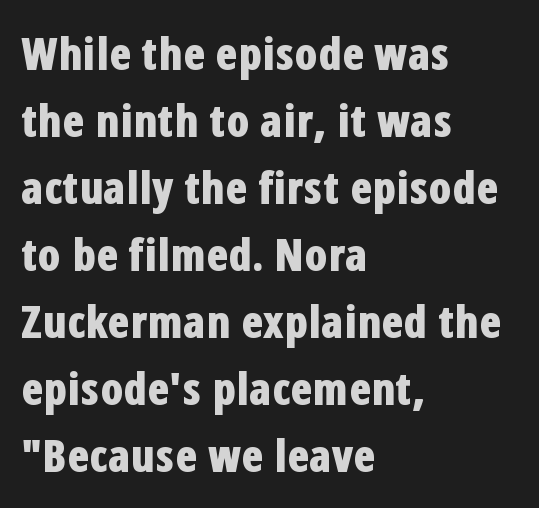
The image shows 45 px bold, condensed sans-serif type, upright; set left-aligned, normal line spacing (1.49x), normal letter spacing, not underlined; low stroke contrast and a medium x-height.
